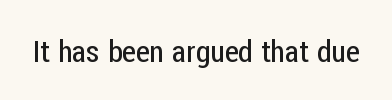
{"serif": "no", "italic": "no", "bold": "no", "weight": "regular", "width": "condensed", "stroke_contrast": "low", "x_height": "medium", "monospaced": "no", "underline": "no", "letter_spacing": "normal", "letter_spacing_em": 0.0, "glyph_px": 30}
